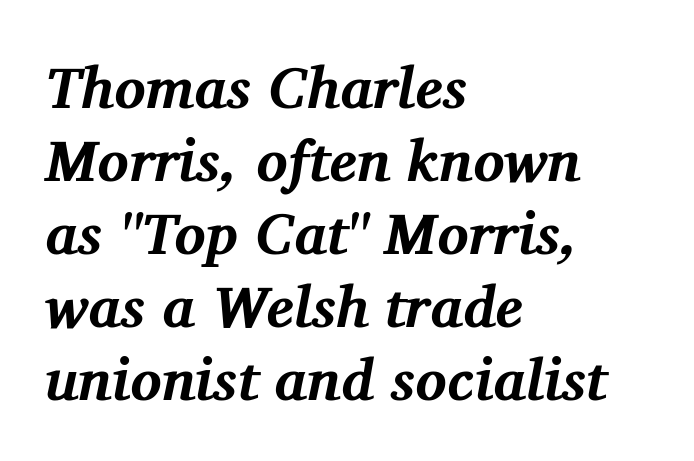
The image shows 58 px bold serif type, italic (leaning right); set left-aligned, normal line spacing (1.26x), normal letter spacing, not underlined; medium stroke contrast and a medium x-height.
